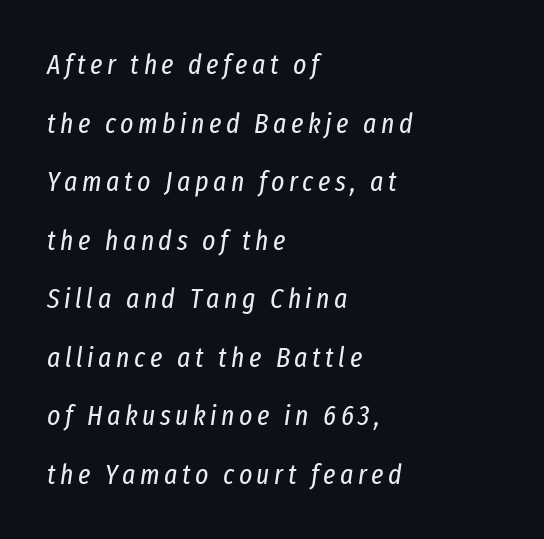
{"italic": "yes", "lean": "right", "slant_degrees": 8, "bold": "no", "weight": "regular", "width": "condensed", "stroke_contrast": "low", "x_height": "medium", "monospaced": "no", "underline": "no", "align": "left", "line_spacing": "loose", "line_spacing_ratio": 2.09, "glyph_px": 28}
